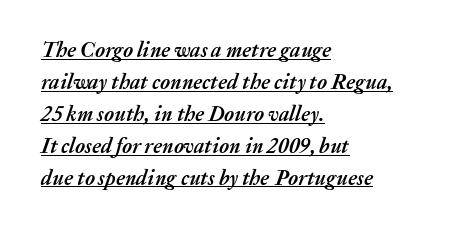
The image shows 21 px bold type, italic (leaning right); set left-aligned, normal line spacing (1.52x), normal letter spacing, underlined.
